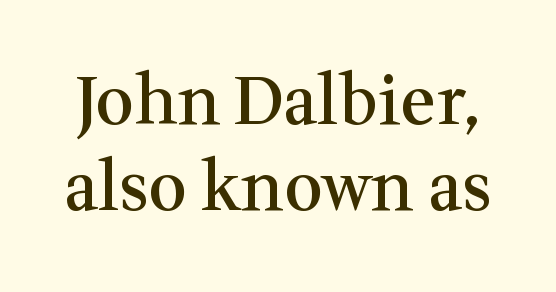
{"serif": "yes", "italic": "no", "bold": "semi", "weight": "semibold", "width": "normal", "stroke_contrast": "medium", "x_height": "medium", "monospaced": "no", "underline": "no", "line_spacing": "normal", "line_spacing_ratio": 1.27, "letter_spacing": "normal", "letter_spacing_em": 0.0, "glyph_px": 68}
